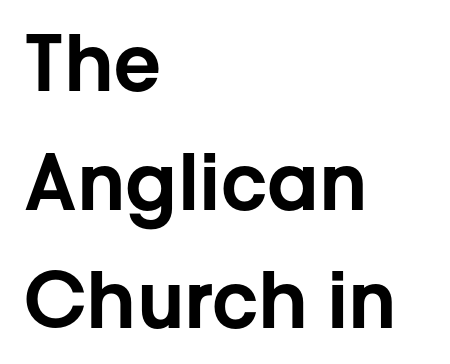
The image shows 77 px sans-serif type, upright; set left-aligned, normal line spacing (1.54x), normal letter spacing, not underlined; low stroke contrast and a medium x-height.
